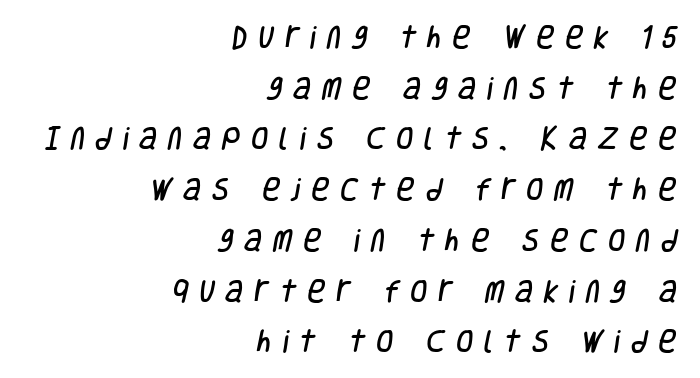
These lines are set flush right with a ragged left edge. The horizontal fit of the characters is loose and conspicuously gappy. The gap between lines stays unmarked. Compared with typical paragraphs, the rows here are farther apart.
